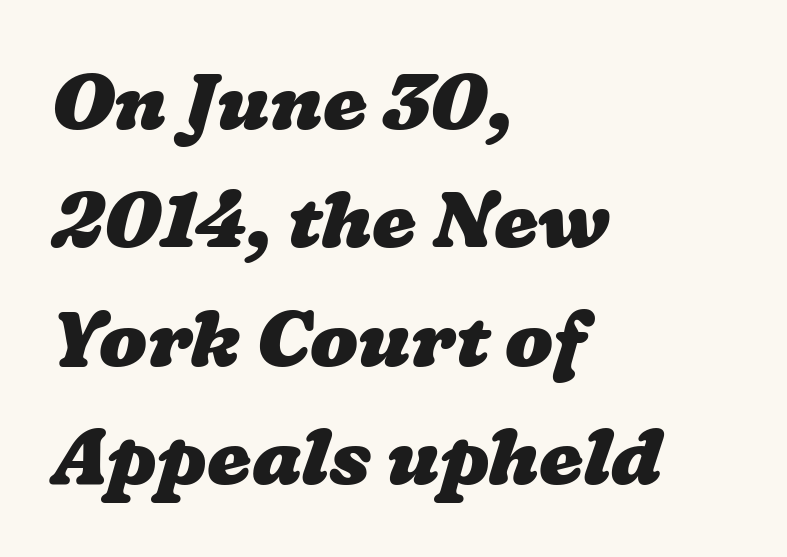
{"bold": "yes", "weight": "heavy", "width": "wide", "stroke_contrast": "low", "x_height": "medium", "monospaced": "no", "underline": "no", "align": "left", "line_spacing": "normal", "line_spacing_ratio": 1.5, "letter_spacing": "normal", "letter_spacing_em": 0.0, "glyph_px": 79}
